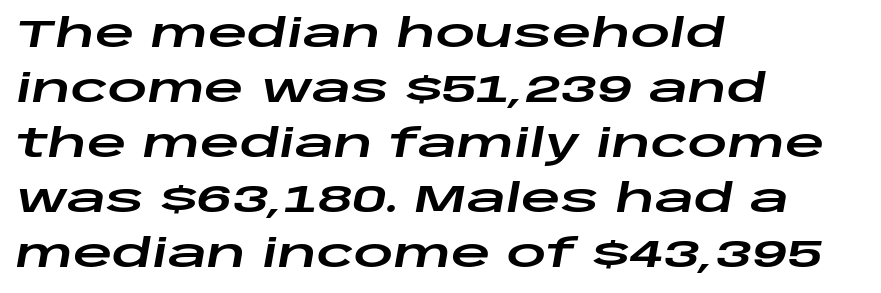
The image shows 39 px wide type, italic (leaning right); set left-aligned, normal line spacing (1.41x), normal letter spacing, not underlined; low stroke contrast and a large x-height.
